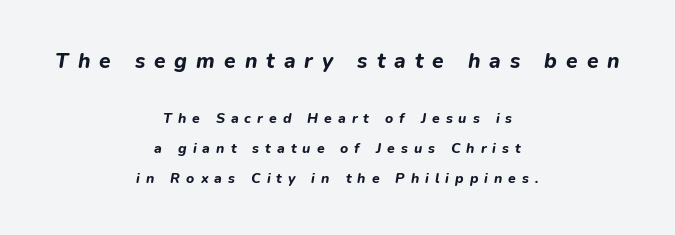
{"italic": "yes", "lean": "right", "slant_degrees": 9, "bold": "yes", "underline": "no", "align": "center", "line_spacing": "loose", "line_spacing_ratio": 2.15, "letter_spacing": "wide", "letter_spacing_em": 0.43, "larger_block": "first", "size_ratio": 1.5, "glyph_px": 21}
